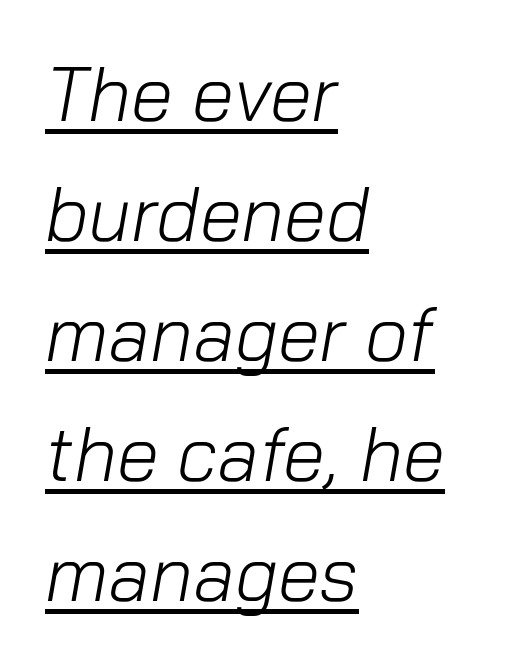
{"italic": "yes", "lean": "right", "slant_degrees": 10, "bold": "no", "weight": "light", "width": "normal", "stroke_contrast": "low", "x_height": "medium", "monospaced": "no", "underline": "yes", "align": "left", "line_spacing": "normal", "line_spacing_ratio": 1.58, "letter_spacing": "normal", "letter_spacing_em": 0.0, "glyph_px": 76}
